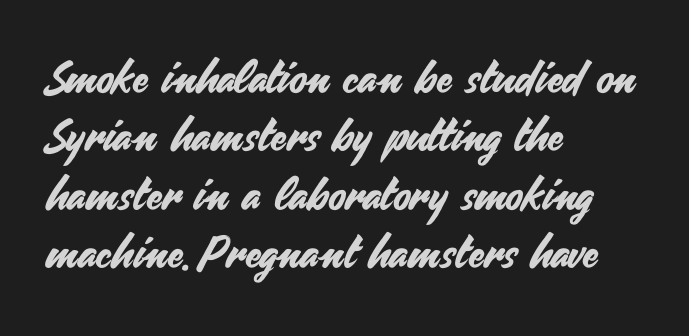
Rows of type keep a routine distance in the vertical direction. Honestly, there is no underline to notice here at all. This rendering employs a face without finishing strokes, i.e., a sans-serif. The gaps between neighbouring characters are ordinary and unremarkable. The compositor pushed each line to the left boundary.
